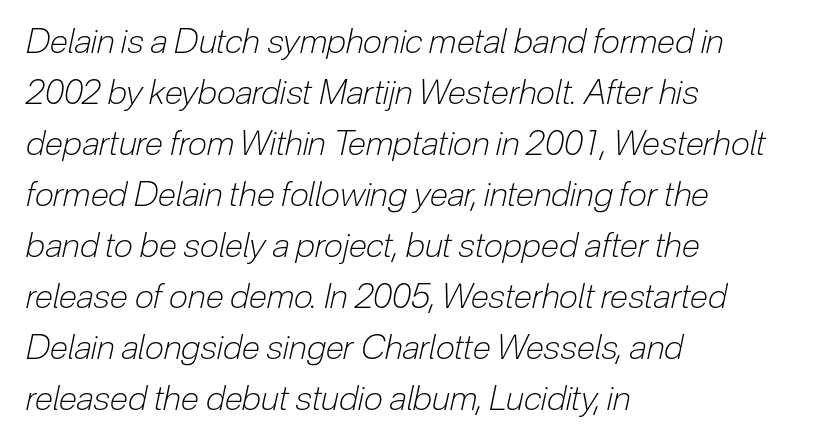
The setting favours the left margin, as ordinary paragraphs usually do. The typesetting does not lean heavy: it is not bold. It's the slanting kind of type. Whoever set this chose a conventional vertical rhythm.
